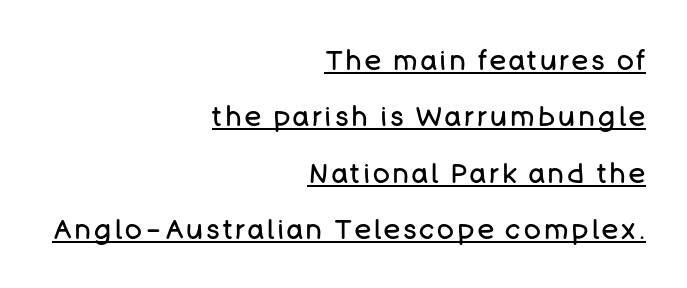
Students, observe the line beneath the letters — that is underlining. Here the designer chose a conventional face with non-uniform glyph widths. The typesetting does not lean heavy: it is not bold. How would I describe the line gaps? Wide and relaxed. In terms of posture, this sample is upright. A sans-serif font was chosen for this passage.
